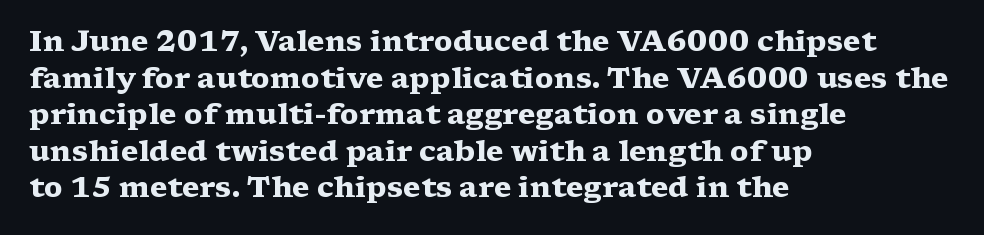
The block of text has a typical density, with ordinary space between rows. Compared with an ordinary text face, these strokes are far heavier — a full bold. Notice how the stems are strictly vertical — no italics here. This sample uses a serif face. Do the characters align in a grid? No, the font is proportional.
